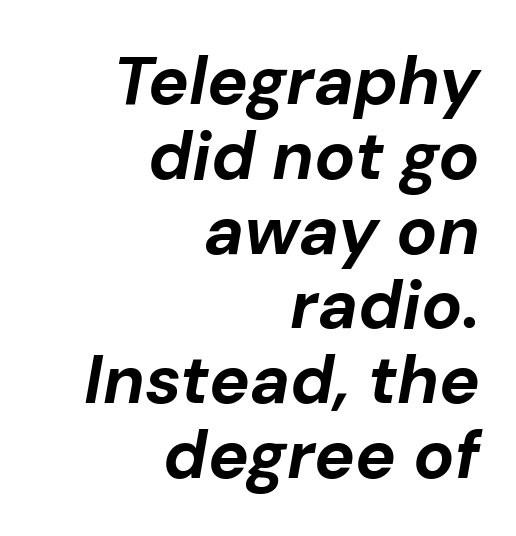
The image shows 68 px bold type, italic (leaning right); set right-aligned, tight line spacing (1.1x), normal letter spacing, not underlined; low stroke contrast and a medium x-height.
